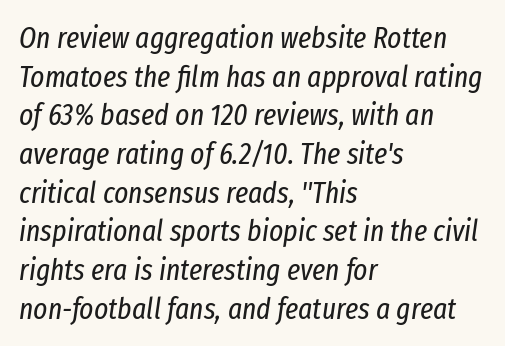
Q: Is the text bold? A: No.
Q: Is the text italic (slanted)? A: Yes, it leans right by about 8 degrees.
Q: Is the text underlined? A: No.
Q: How is the paragraph aligned? A: Left-aligned.
Q: Is the spacing between letters normal or unusually wide? A: Normal.
Q: Is the spacing between lines tight, normal or loose? A: Normal.
Q: Width (condensed, normal, or wide)? A: Condensed.
Q: Stroke contrast? A: Low.
Q: x-height? A: Medium.
Q: Monospaced? A: No.
